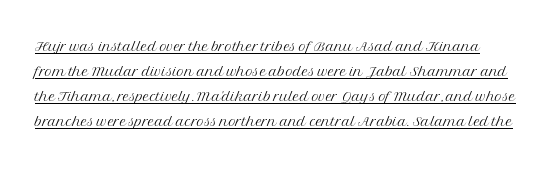
{"bold": "no", "underline": "yes", "line_spacing": "normal", "line_spacing_ratio": 1.25, "letter_spacing": "normal", "letter_spacing_em": 0.0, "glyph_px": 20}
